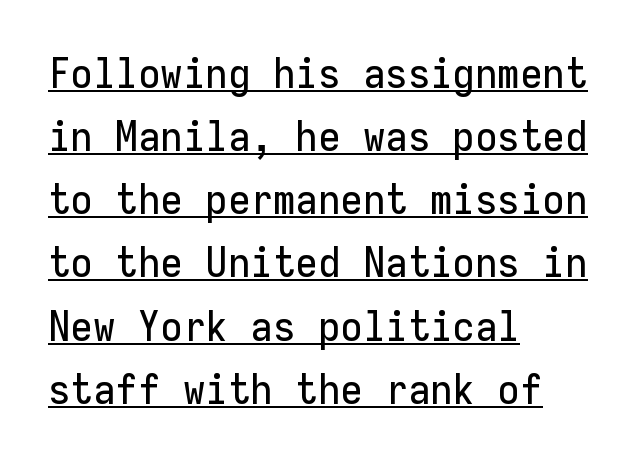
The rag falls on the right side of this text block. No extra tracking has been applied to these lines. Does a line run under the words? Yes, clearly. These lines are composed in type without serifs. This is roman type, the default non-slanted kind. This sample has the even, mechanical cadence of fixed-width lettering.
